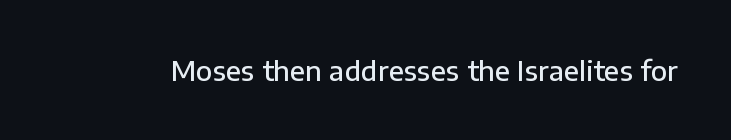
Q: Is the text bold? A: Semi-bold.
Q: Is the text italic (slanted)? A: No, it is upright.
Q: Is the text underlined? A: No.
Q: Is the spacing between letters normal or unusually wide? A: Normal.
